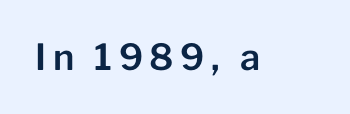
Q: Is the text italic (slanted)? A: No, it is upright.
Q: Is the typeface a serif or a sans-serif typeface? A: Sans-serif.
Q: Is the text underlined? A: No.
Q: Width (condensed, normal, or wide)? A: Normal.
Q: Stroke contrast? A: Low.
Q: x-height? A: Medium.
Q: Monospaced? A: No.
